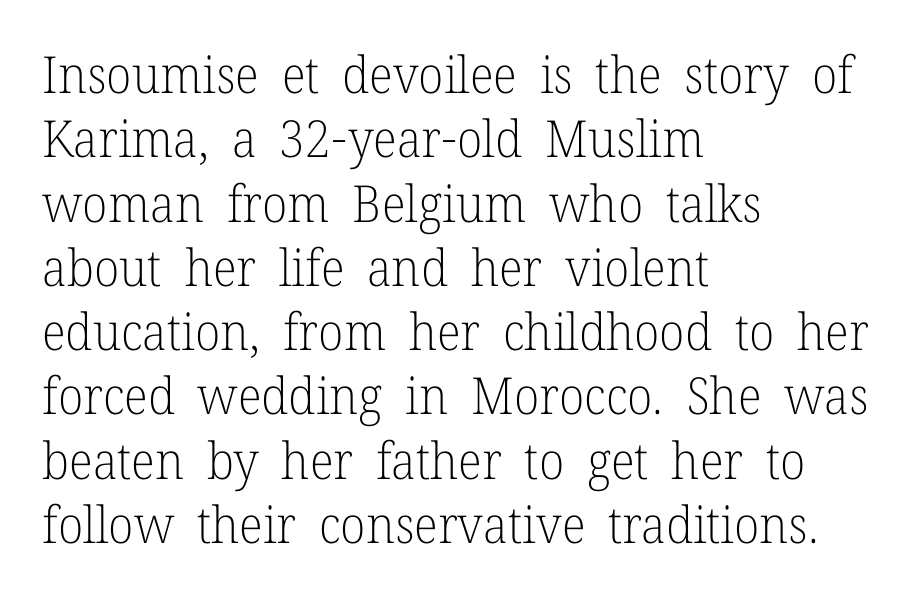
Q: Is the text bold? A: No.
Q: Is the text italic (slanted)? A: No, it is upright.
Q: Is the typeface a serif or a sans-serif typeface? A: Serif.
Q: Is the text underlined? A: No.
Q: How is the paragraph aligned? A: Left-aligned.
Q: Is the spacing between letters normal or unusually wide? A: Normal.
Q: Is the spacing between lines tight, normal or loose? A: Normal.
Q: Width (condensed, normal, or wide)? A: Normal.
Q: Stroke contrast? A: Low.
Q: x-height? A: Medium.
Q: Monospaced? A: No.
